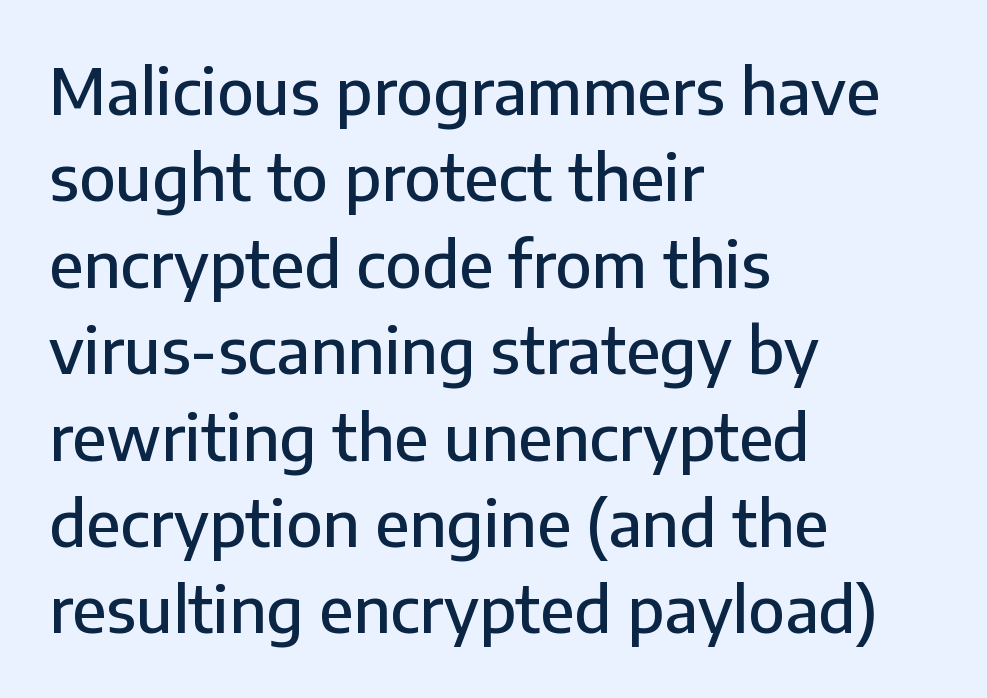
{"serif": "no", "italic": "no", "width": "normal", "stroke_contrast": "low", "x_height": "medium", "monospaced": "no", "underline": "no", "align": "left", "line_spacing": "normal", "line_spacing_ratio": 1.35, "letter_spacing": "normal", "letter_spacing_em": 0.0, "glyph_px": 64}
